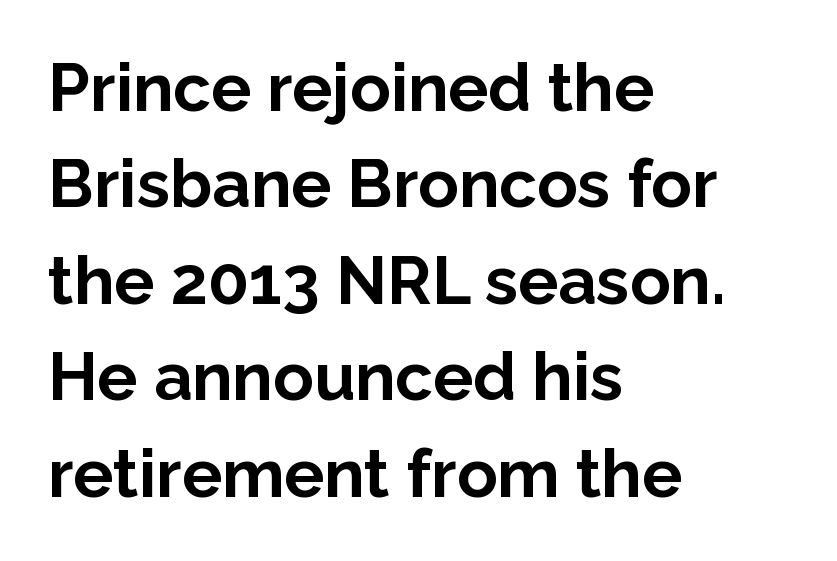
{"serif": "no", "italic": "no", "bold": "yes", "weight": "bold", "width": "normal", "stroke_contrast": "low", "x_height": "medium", "monospaced": "no", "underline": "no", "align": "left", "line_spacing": "normal", "line_spacing_ratio": 1.44, "letter_spacing": "normal", "letter_spacing_em": 0.0, "glyph_px": 67}
